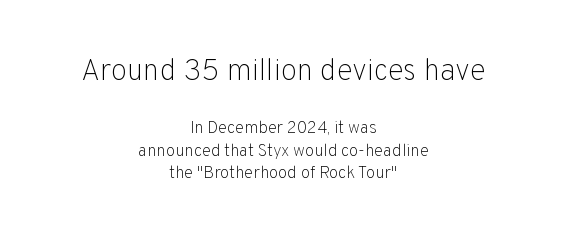
{"serif": "no", "italic": "no", "bold": "no", "weight": "light", "width": "normal", "stroke_contrast": "low", "x_height": "medium", "monospaced": "no", "underline": "no", "align": "center", "line_spacing": "normal", "line_spacing_ratio": 1.33, "letter_spacing": "normal", "letter_spacing_em": 0.0, "larger_block": "first", "size_ratio": 1.76, "glyph_px": 30}
